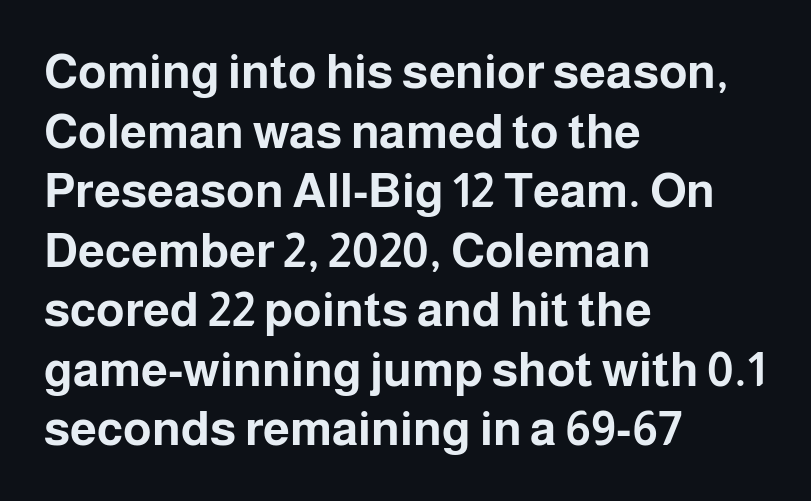
{"serif": "no", "italic": "no", "bold": "yes", "weight": "bold", "width": "normal", "stroke_contrast": "low", "x_height": "medium", "monospaced": "no", "underline": "no", "align": "left", "line_spacing_ratio": 1.24, "letter_spacing": "normal", "letter_spacing_em": 0.0, "glyph_px": 48}
